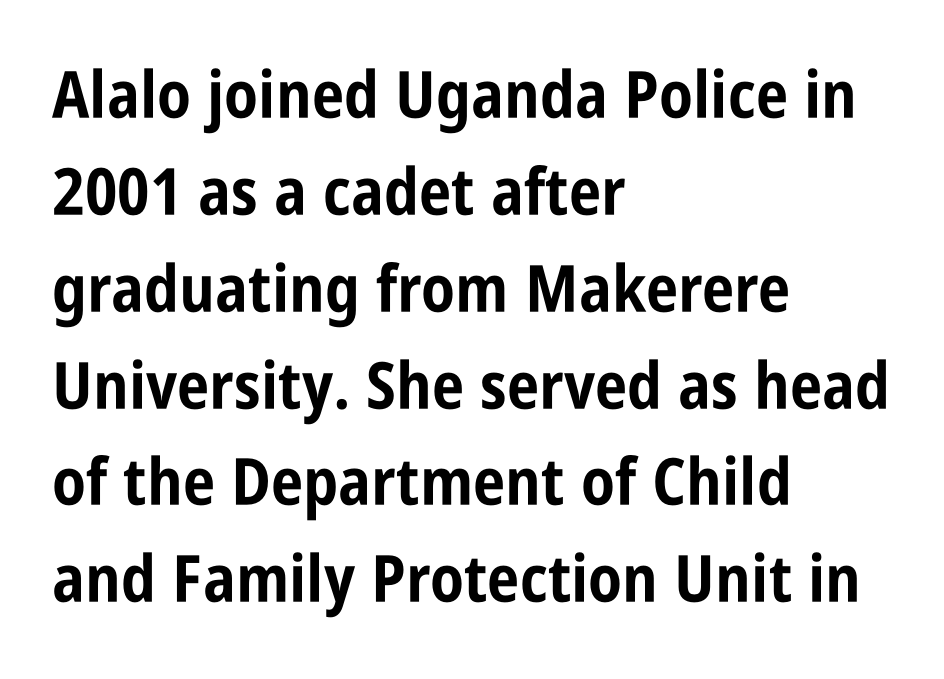
The image shows 65 px bold, condensed sans-serif type, upright; set left-aligned, normal line spacing (1.49x), normal letter spacing, not underlined; low stroke contrast and a large x-height.
